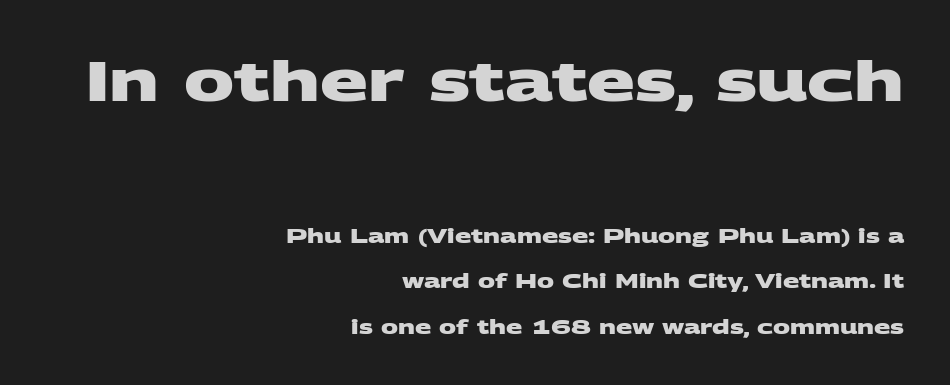
{"serif": "no", "bold": "yes", "weight": "heavy", "width": "wide", "stroke_contrast": "medium", "x_height": "large", "monospaced": "no", "underline": "no", "align": "right", "line_spacing": "loose", "line_spacing_ratio": 2.38, "letter_spacing": "normal", "letter_spacing_em": 0.0, "larger_block": "first", "size_ratio": 2.95, "glyph_px": 56}
